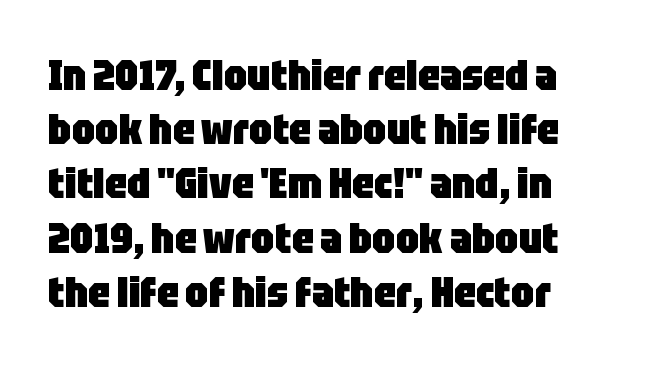
Unmarked baselines from the first word to the last. Notice how thick the strokes are: this is what a full bold looks like. The passage shown is typeset with a sans-serif family. The typography opts for an upright posture over an oblique one.
